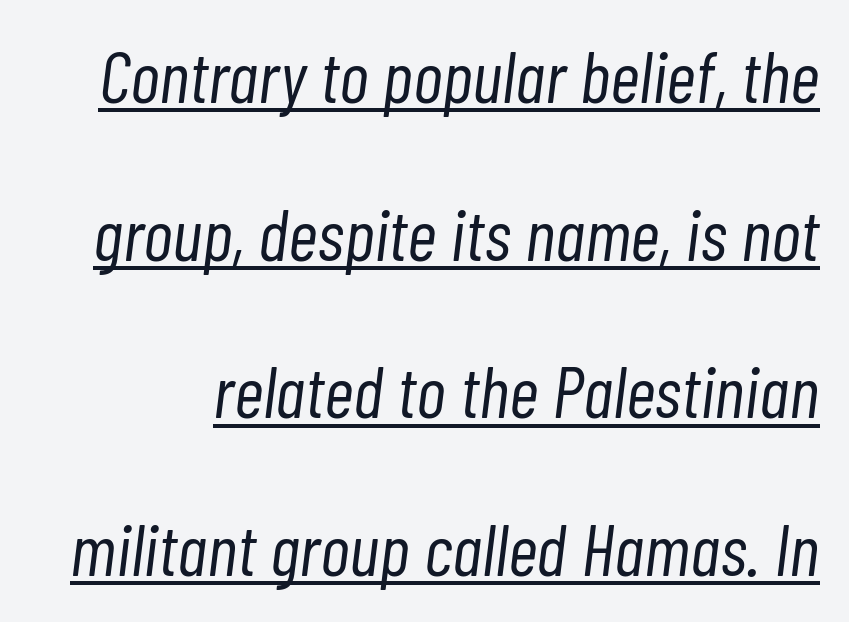
The image shows 73 px light, condensed type, italic (leaning right); set loose line spacing (2.16x), normal letter spacing, underlined; low stroke contrast and a medium x-height.
